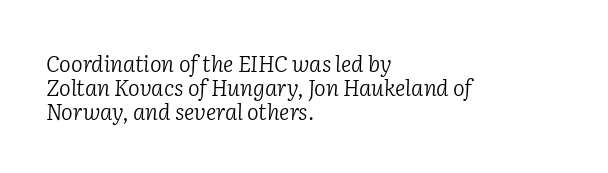
{"italic": "yes", "lean": "right", "slant_degrees": 2, "bold": "no", "underline": "no", "align": "left", "line_spacing": "tight", "line_spacing_ratio": 1.09, "letter_spacing": "normal", "letter_spacing_em": 0.0, "glyph_px": 22}
